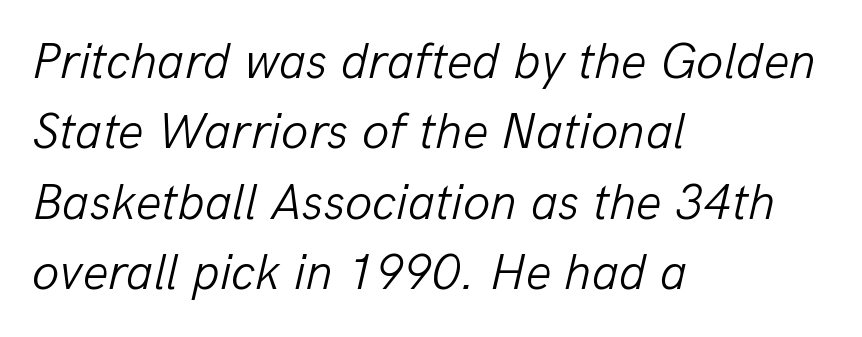
{"italic": "yes", "lean": "right", "slant_degrees": 13, "bold": "no", "weight": "light", "width": "normal", "stroke_contrast": "low", "x_height": "medium", "monospaced": "no", "underline": "no", "align": "left", "line_spacing": "normal", "line_spacing_ratio": 1.41, "letter_spacing": "normal", "letter_spacing_em": 0.0, "glyph_px": 50}
